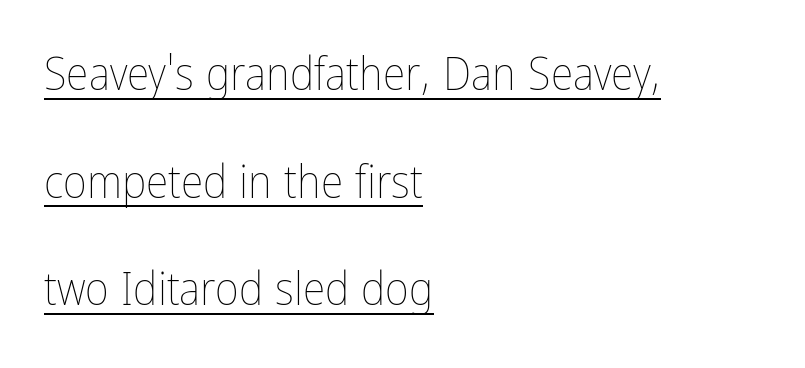
{"italic": "no", "bold": "no", "weight": "thin", "width": "condensed", "stroke_contrast": "low", "x_height": "medium", "monospaced": "no", "underline": "yes", "align": "left", "line_spacing": "loose", "line_spacing_ratio": 2.34, "letter_spacing": "normal", "letter_spacing_em": 0.0, "glyph_px": 46}
